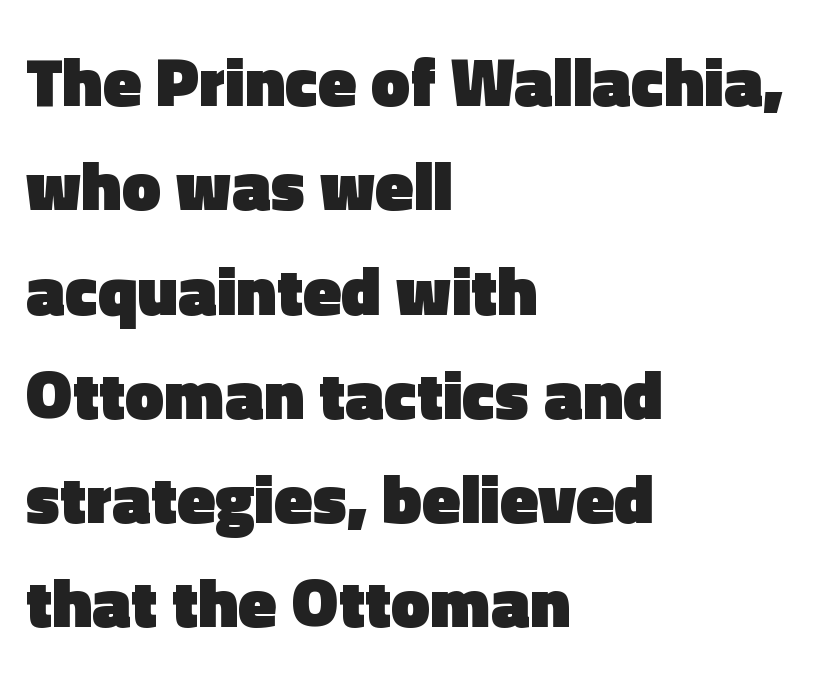
Q: Is the text bold? A: Yes.
Q: Is the text italic (slanted)? A: No, it is upright.
Q: Is the typeface a serif or a sans-serif typeface? A: Sans-serif.
Q: Is the text underlined? A: No.
Q: How is the paragraph aligned? A: Left-aligned.
Q: Is the spacing between letters normal or unusually wide? A: Normal.
Q: Is the spacing between lines tight, normal or loose? A: Normal.
Q: Width (condensed, normal, or wide)? A: Normal.
Q: x-height? A: Medium.
Q: Monospaced? A: No.
